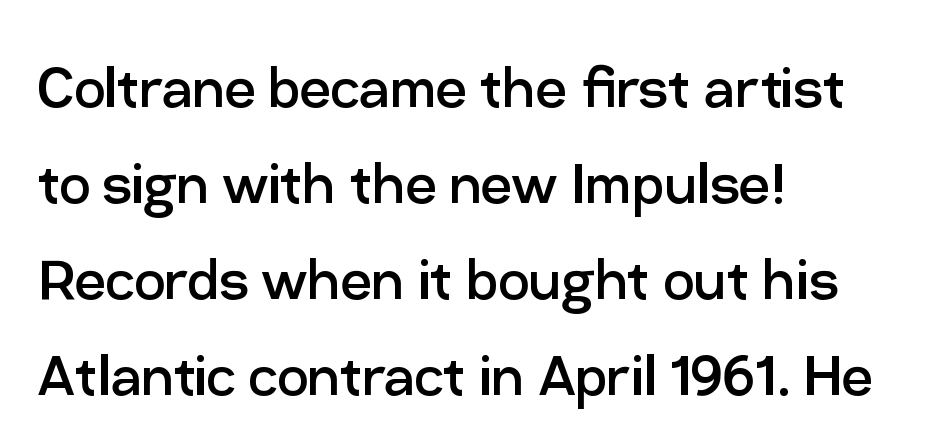
{"serif": "no", "italic": "no", "bold": "no", "weight": "regular", "width": "normal", "stroke_contrast": "low", "x_height": "medium", "monospaced": "no", "underline": "no", "align": "left", "line_spacing": "normal", "line_spacing_ratio": 1.39, "letter_spacing": "normal", "letter_spacing_em": 0.0, "glyph_px": 69}
